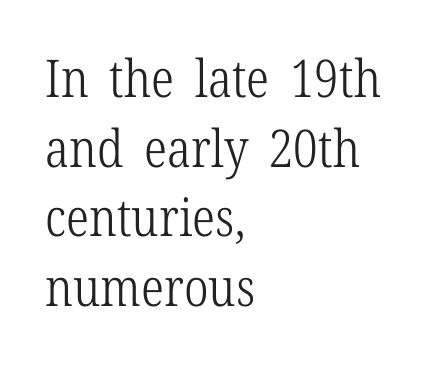
How would I describe the line gaps? Plain and ordinary. Do the characters align in a grid? No, the font is proportional. The passage shown is not underscored anywhere. These lines are composed in type with serifs. No chunkiness to these letters — they're not bold. Notice how the stems are strictly vertical — no italics here.
